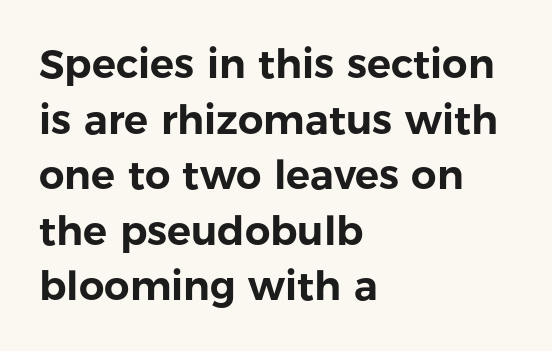
Q: Is the text italic (slanted)? A: No, it is upright.
Q: Is the typeface a serif or a sans-serif typeface? A: Sans-serif.
Q: Is the text underlined? A: No.
Q: How is the paragraph aligned? A: Left-aligned.
Q: Is the spacing between letters normal or unusually wide? A: Normal.
Q: Is the spacing between lines tight, normal or loose? A: Normal.
Q: Width (condensed, normal, or wide)? A: Normal.
Q: Stroke contrast? A: Low.
Q: x-height? A: Medium.
Q: Monospaced? A: No.
